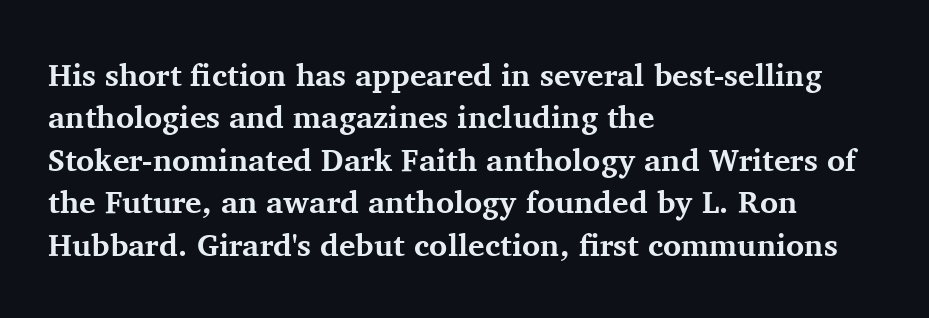
The image shows 31 px bold serif type, upright; set left-aligned, normal line spacing (1.37x), normal letter spacing, not underlined; medium stroke contrast and a medium x-height.
